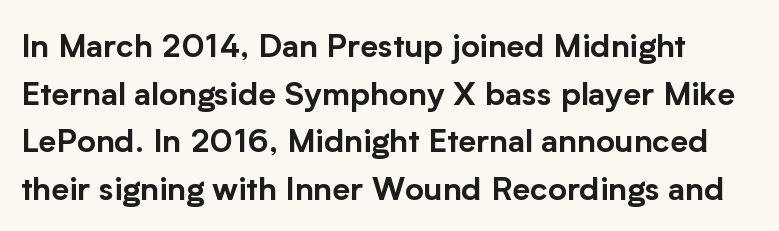
Q: Is the text italic (slanted)? A: No, it is upright.
Q: Is the typeface a serif or a sans-serif typeface? A: Sans-serif.
Q: Is the text underlined? A: No.
Q: Is the spacing between letters normal or unusually wide? A: Normal.
Q: Is the spacing between lines tight, normal or loose? A: Normal.
Q: Width (condensed, normal, or wide)? A: Normal.
Q: Stroke contrast? A: Low.
Q: x-height? A: Medium.
Q: Monospaced? A: No.
